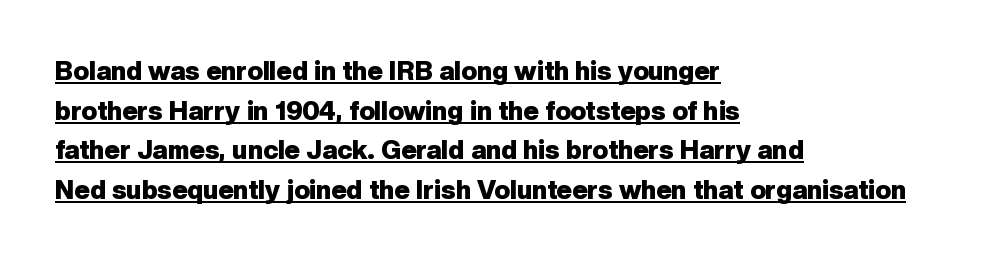
{"italic": "no", "bold": "yes", "underline": "yes", "align": "left", "line_spacing": "normal", "line_spacing_ratio": 1.52, "letter_spacing": "normal", "letter_spacing_em": 0.0, "glyph_px": 26}
